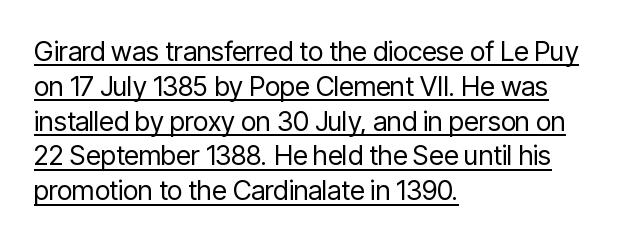
The image shows 27 px text type, upright; set left-aligned, normal line spacing (1.29x), normal letter spacing, underlined.
